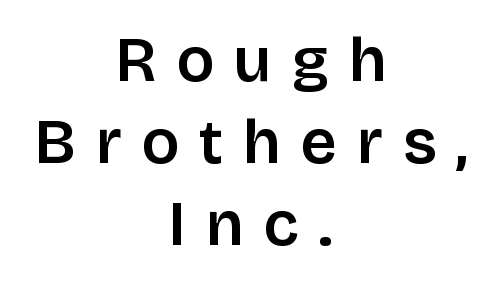
{"serif": "no", "italic": "no", "width": "normal", "stroke_contrast": "low", "x_height": "large", "monospaced": "no", "underline": "no", "align": "center", "line_spacing": "normal", "line_spacing_ratio": 1.3, "letter_spacing": "wide", "letter_spacing_em": 0.32, "glyph_px": 63}
